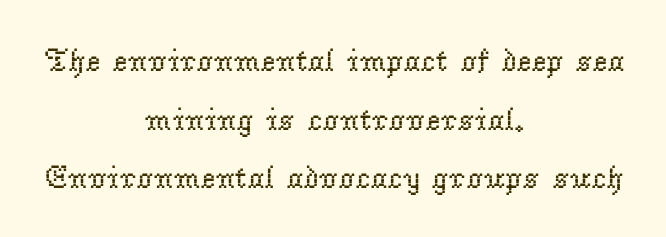
{"serif": "yes", "italic": "no", "bold": "no", "weight": "regular", "width": "normal", "stroke_contrast": "low", "x_height": "small", "monospaced": "no", "underline": "no", "align": "center", "line_spacing_ratio": 1.83, "letter_spacing": "normal", "letter_spacing_em": 0.0, "glyph_px": 32}
